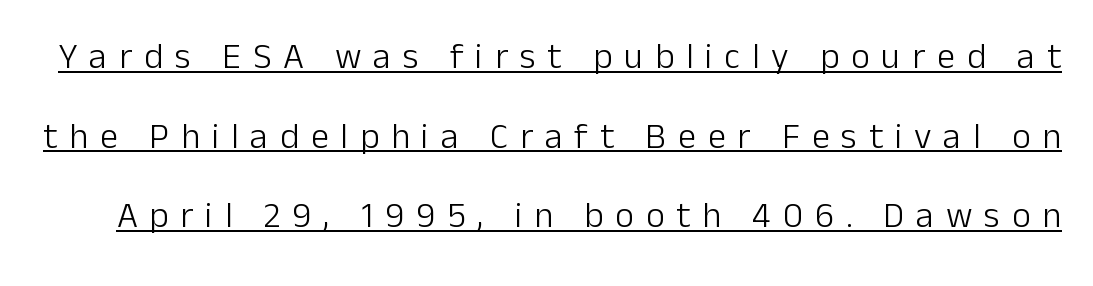
{"serif": "no", "italic": "no", "bold": "no", "weight": "light", "width": "normal", "stroke_contrast": "low", "x_height": "medium", "monospaced": "no", "underline": "yes", "line_spacing": "loose", "line_spacing_ratio": 2.21, "letter_spacing": "wide", "letter_spacing_em": 0.33, "glyph_px": 36}
